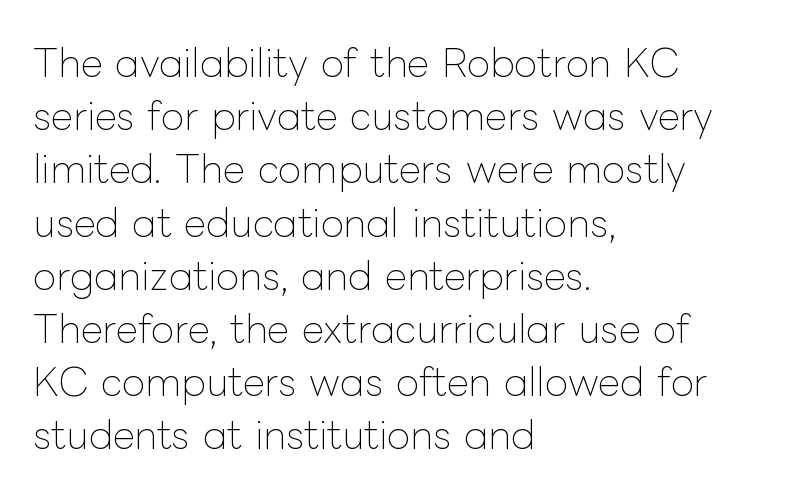
The image shows 38 px thin type, upright; set left-aligned, normal line spacing (1.4x), normal letter spacing, not underlined; low stroke contrast and a medium x-height.
